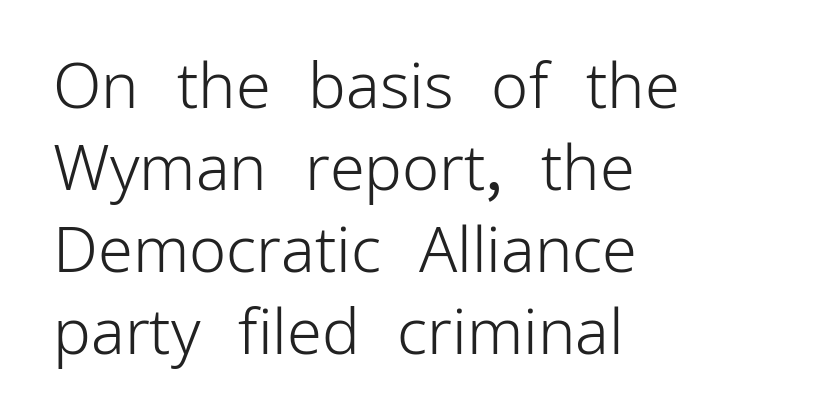
The image shows 63 px light sans-serif type, upright; set left-aligned, normal line spacing (1.3x), normal letter spacing, not underlined; low stroke contrast and a medium x-height.
